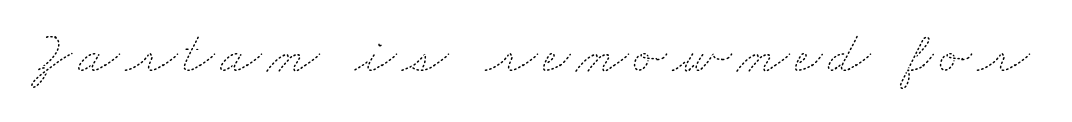
{"bold": "no", "weight": "thin", "width": "wide", "stroke_contrast": "medium", "x_height": "small", "monospaced": "no", "underline": "no", "glyph_px": 60}
